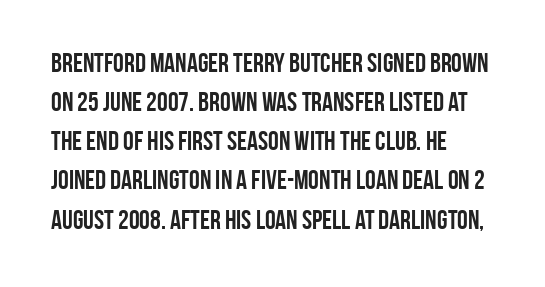
Q: Is the text bold? A: Yes.
Q: Is the text italic (slanted)? A: No, it is upright.
Q: Is the text underlined? A: No.
Q: How is the paragraph aligned? A: Left-aligned.
Q: Is the spacing between letters normal or unusually wide? A: Normal.
Q: Is the spacing between lines tight, normal or loose? A: Normal.
